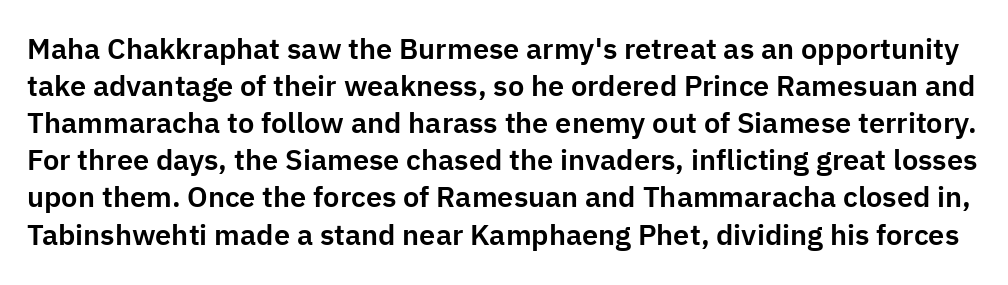
Q: Is the text italic (slanted)? A: No, it is upright.
Q: Is the typeface a serif or a sans-serif typeface? A: Sans-serif.
Q: Is the text underlined? A: No.
Q: Is the spacing between letters normal or unusually wide? A: Normal.
Q: Is the spacing between lines tight, normal or loose? A: Normal.
Q: Width (condensed, normal, or wide)? A: Normal.
Q: Stroke contrast? A: Low.
Q: x-height? A: Medium.
Q: Monospaced? A: No.
